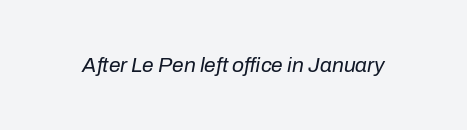
Q: Is the text bold? A: No.
Q: Is the text italic (slanted)? A: Yes, it leans right by about 10 degrees.
Q: Is the text underlined? A: No.
Q: Is the spacing between letters normal or unusually wide? A: Normal.
